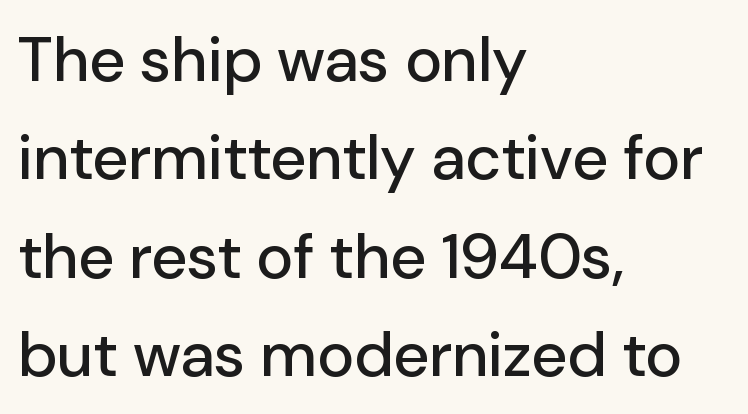
Q: Is the text italic (slanted)? A: No, it is upright.
Q: Is the typeface a serif or a sans-serif typeface? A: Sans-serif.
Q: Is the text underlined? A: No.
Q: How is the paragraph aligned? A: Left-aligned.
Q: Is the spacing between letters normal or unusually wide? A: Normal.
Q: Is the spacing between lines tight, normal or loose? A: Normal.
Q: Width (condensed, normal, or wide)? A: Normal.
Q: Stroke contrast? A: Low.
Q: x-height? A: Medium.
Q: Monospaced? A: No.
